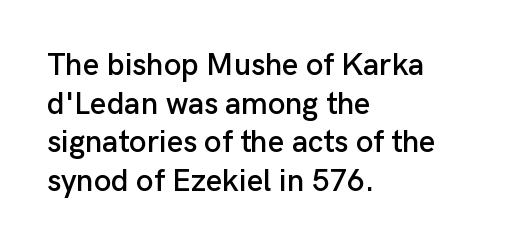
Q: Is the text italic (slanted)? A: No, it is upright.
Q: Is the typeface a serif or a sans-serif typeface? A: Sans-serif.
Q: Is the text underlined? A: No.
Q: How is the paragraph aligned? A: Left-aligned.
Q: Is the spacing between letters normal or unusually wide? A: Normal.
Q: Is the spacing between lines tight, normal or loose? A: Normal.
Q: Width (condensed, normal, or wide)? A: Normal.
Q: Stroke contrast? A: Low.
Q: x-height? A: Medium.
Q: Monospaced? A: No.
